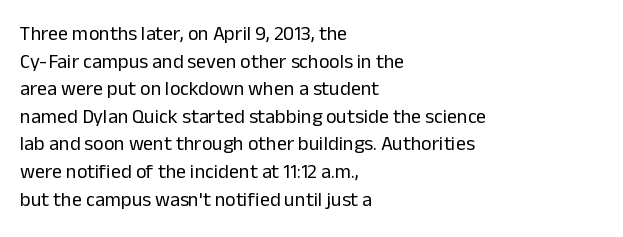
This rendering leaves character spacing at its baseline value. These lines stack with their left ends in a neat column. Reading down the column, the eye jumps a familiar distance to each next line. Stroke mass is kept to a normal reading level or below. Unlike italic type, these characters show no tilt at all. No word sits above an underline.
